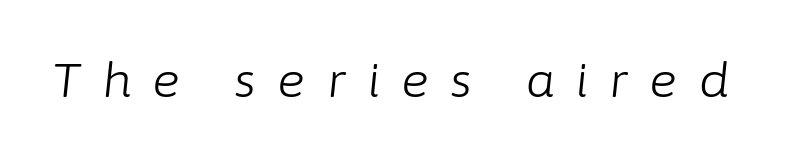
{"italic": "yes", "lean": "right", "slant_degrees": 6, "bold": "no", "weight": "light", "width": "normal", "stroke_contrast": "low", "x_height": "medium", "monospaced": "no", "underline": "no", "letter_spacing": "wide", "letter_spacing_em": 0.45, "glyph_px": 47}
